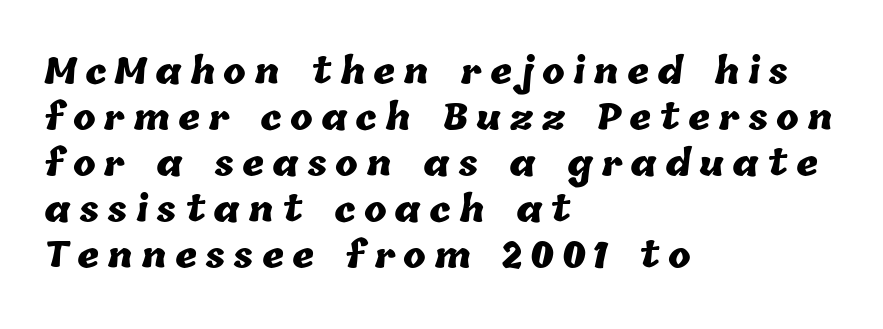
Q: Is the text bold? A: Yes.
Q: Is the text underlined? A: No.
Q: How is the paragraph aligned? A: Left-aligned.
Q: Is the spacing between letters normal or unusually wide? A: Unusually wide.
Q: Is the spacing between lines tight, normal or loose? A: Normal.
Q: Width (condensed, normal, or wide)? A: Normal.
Q: Stroke contrast? A: Low.
Q: x-height? A: Medium.
Q: Monospaced? A: No.
